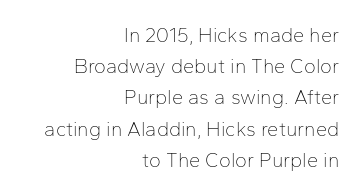
Rule under the text: the space is simply empty. Posture: vertical. A quiet, ordinary-to-light weight characterises the typeface. Leading matches the norm, producing a regular column. Short and long lines alike share a common ending point at right. Nobody touched the tracking dial on this one.
